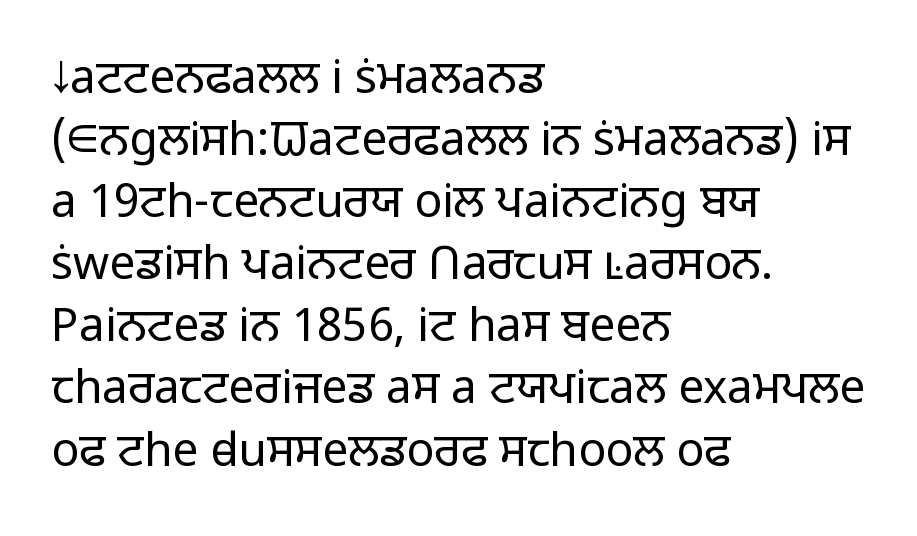
Vertically, the passage feels balanced, rows spaced as you'd expect. Each word holds together tightly as a unit, with standard inter-letter gaps. The letters carry no serifs — their stems end cleanly without finishing strokes. When letters stand straight like this, we call the style roman or upright.
